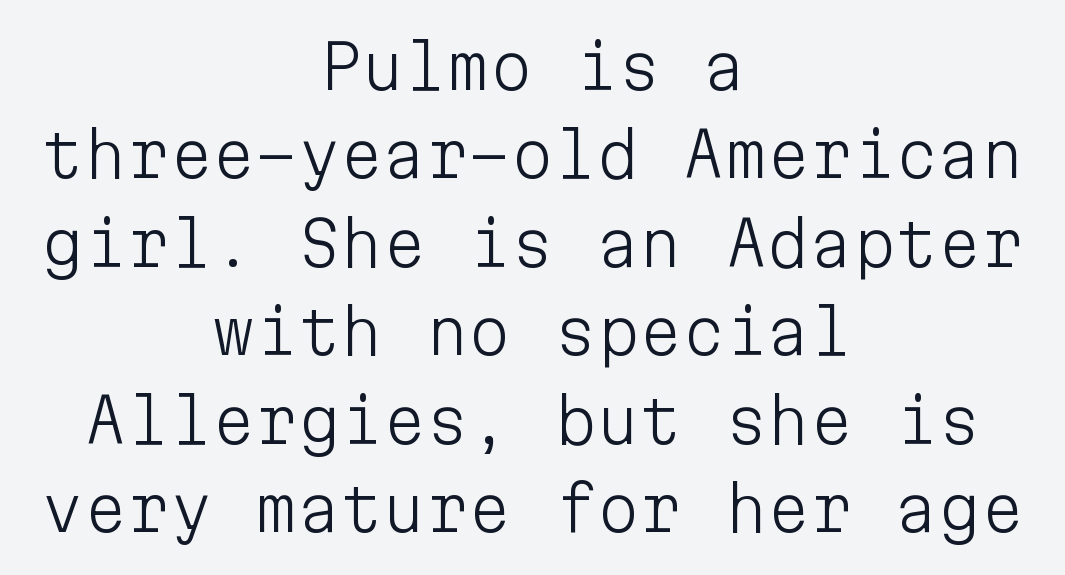
The image shows 61 px light sans-serif type, upright, monospaced; set centered, normal line spacing (1.45x), normal letter spacing, not underlined; low stroke contrast and a medium x-height.
